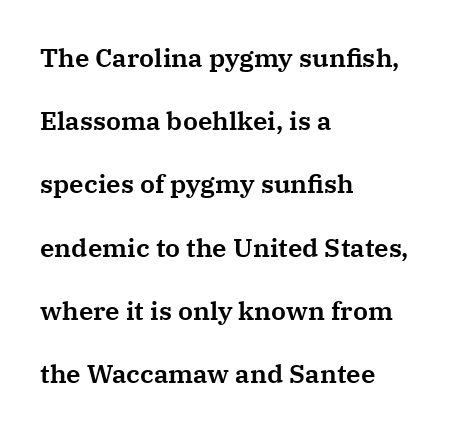
The passage shown is not underscored anywhere. Is there much room between lines? Yes — plenty of vertical air separates them. Nobody touched the tracking dial on this one. Posture: straight, roman, zero tilt. Every row of glyphs begins at an identical x-position on the left.
